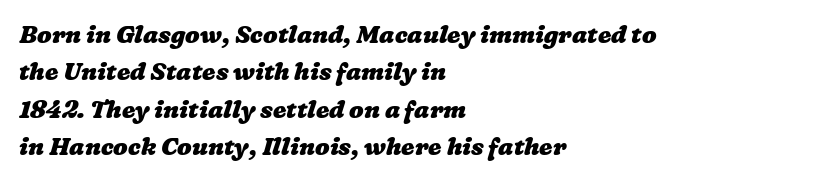
The image shows 24 px bold type; set left-aligned, normal line spacing (1.56x), normal letter spacing, not underlined.
